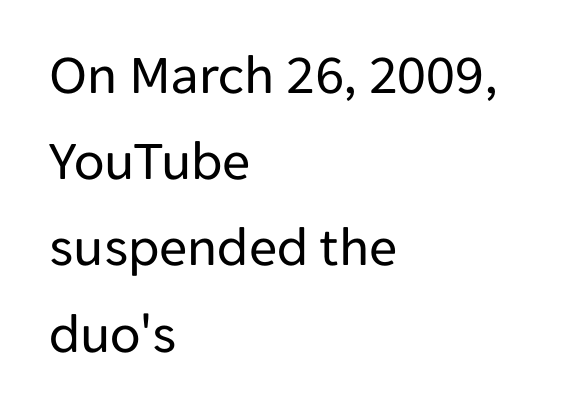
Q: Is the text bold? A: No.
Q: Is the text italic (slanted)? A: No, it is upright.
Q: Is the typeface a serif or a sans-serif typeface? A: Sans-serif.
Q: Is the text underlined? A: No.
Q: How is the paragraph aligned? A: Left-aligned.
Q: Is the spacing between letters normal or unusually wide? A: Normal.
Q: Is the spacing between lines tight, normal or loose? A: Normal.
Q: Width (condensed, normal, or wide)? A: Normal.
Q: Stroke contrast? A: Low.
Q: x-height? A: Medium.
Q: Monospaced? A: No.
